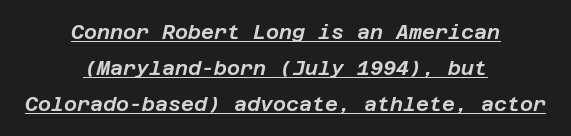
{"italic": "yes", "lean": "right", "slant_degrees": 12, "underline": "yes", "align": "center", "line_spacing_ratio": 1.8, "letter_spacing": "normal", "letter_spacing_em": 0.0, "glyph_px": 20}
